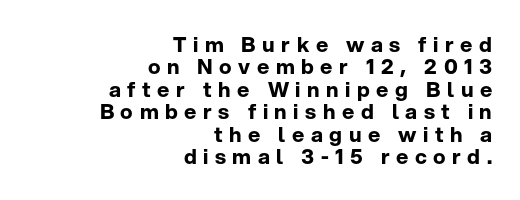
The image shows 21 px bold type, upright; set right-aligned, tight line spacing (1.07x), unusually wide letter spacing (+0.31 em), not underlined.
